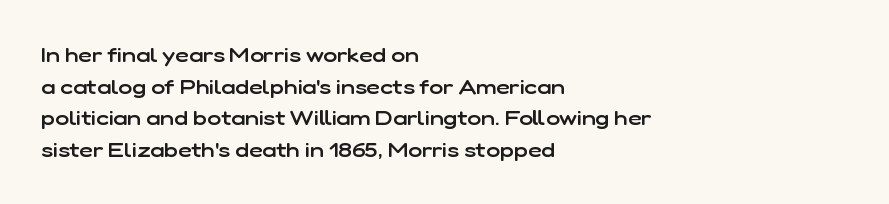
{"italic": "no", "bold": "semi", "underline": "no", "align": "left", "line_spacing": "normal", "line_spacing_ratio": 1.51, "letter_spacing": "normal", "letter_spacing_em": 0.0, "glyph_px": 21}
